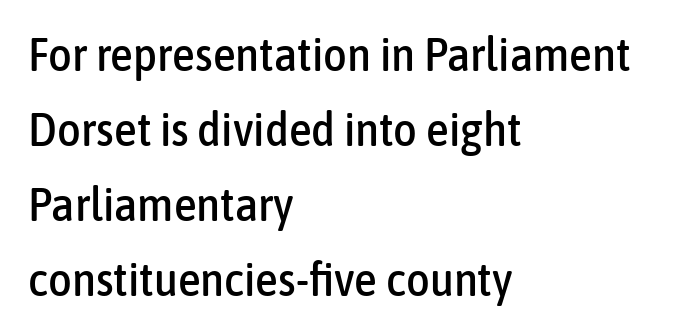
The image shows 46 px condensed sans-serif type, upright; set left-aligned, normal line spacing (1.63x), normal letter spacing, not underlined; low stroke contrast and a medium x-height.
